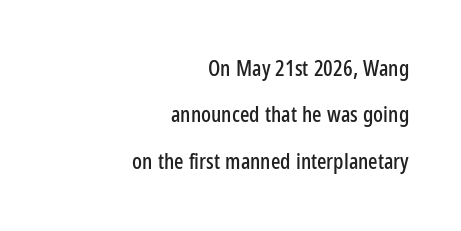
{"italic": "no", "underline": "no", "align": "right", "line_spacing": "loose", "line_spacing_ratio": 2.11, "letter_spacing": "normal", "letter_spacing_em": 0.0, "glyph_px": 22}
